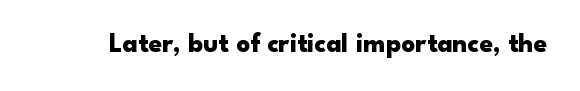
Q: Is the text bold? A: Yes.
Q: Is the text italic (slanted)? A: No, it is upright.
Q: Is the text underlined? A: No.
Q: Is the spacing between letters normal or unusually wide? A: Normal.
